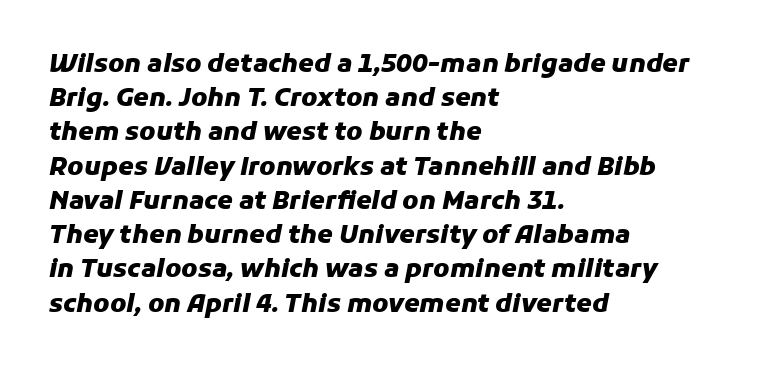
{"italic": "yes", "lean": "right", "slant_degrees": 11, "bold": "yes", "underline": "no", "align": "left", "line_spacing": "normal", "line_spacing_ratio": 1.37, "letter_spacing": "normal", "letter_spacing_em": 0.0, "glyph_px": 25}
